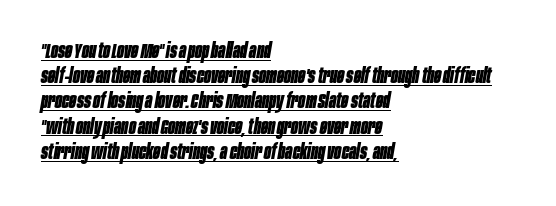
{"italic": "yes", "lean": "right", "slant_degrees": 10, "bold": "yes", "underline": "yes", "align": "left", "line_spacing_ratio": 1.2, "letter_spacing": "normal", "letter_spacing_em": 0.0, "glyph_px": 21}
